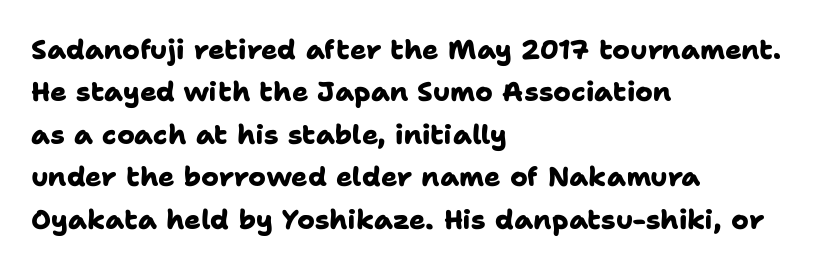
The letterforms sit shoulder to shoulder at normal distance. Typeset ragged right — the left edge is the straight one. The words here are not underlined. Regular leading. The characters look thick and weighty, a clear bold.
